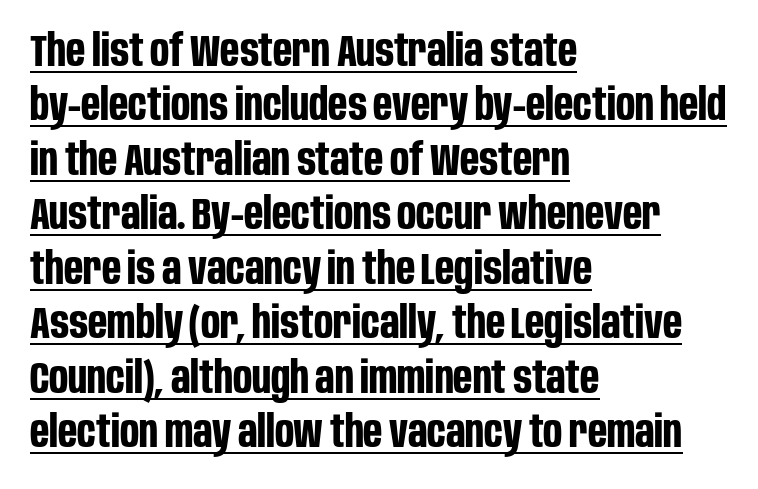
Q: Is the text bold? A: Yes.
Q: Is the text italic (slanted)? A: No, it is upright.
Q: Is the typeface a serif or a sans-serif typeface? A: Sans-serif.
Q: Is the text underlined? A: Yes.
Q: How is the paragraph aligned? A: Left-aligned.
Q: Is the spacing between letters normal or unusually wide? A: Normal.
Q: Width (condensed, normal, or wide)? A: Condensed.
Q: Stroke contrast? A: Low.
Q: x-height? A: Large.
Q: Monospaced? A: No.
